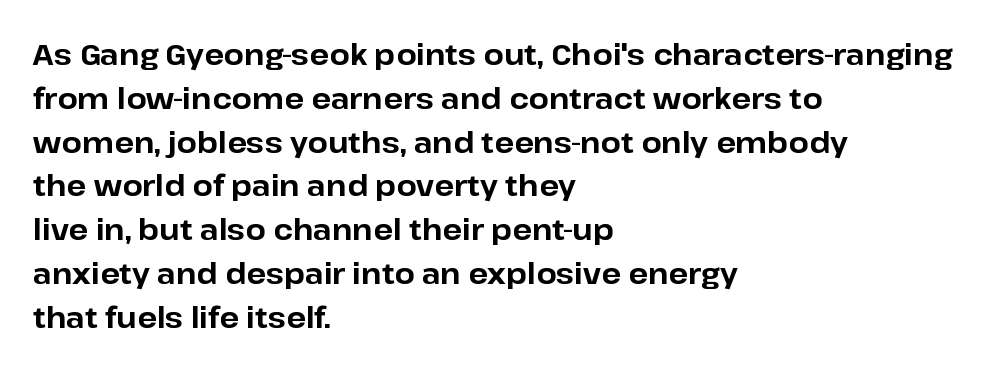
The face used here is a sans, in the tradition of grotesques and geometrics. The compositor pushed each line to the left boundary. A full-strength bold gives these letters their thick strokes. The gap between lines stays unmarked. There is no visible air inserted between adjacent glyphs. The face used here is proportionally spaced, like ordinary book or web type.
